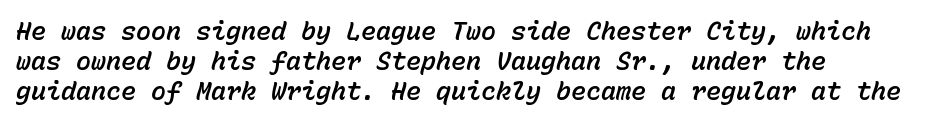
Q: Is the text italic (slanted)? A: Yes, it leans right by about 15 degrees.
Q: Is the text underlined? A: No.
Q: How is the paragraph aligned? A: Left-aligned.
Q: Is the spacing between letters normal or unusually wide? A: Normal.
